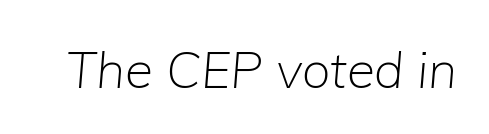
Q: Is the text bold? A: No.
Q: Is the text italic (slanted)? A: Yes, it leans right by about 5 degrees.
Q: Is the text underlined? A: No.
Q: Is the spacing between letters normal or unusually wide? A: Normal.
Q: Width (condensed, normal, or wide)? A: Normal.
Q: Stroke contrast? A: Low.
Q: x-height? A: Medium.
Q: Monospaced? A: No.
